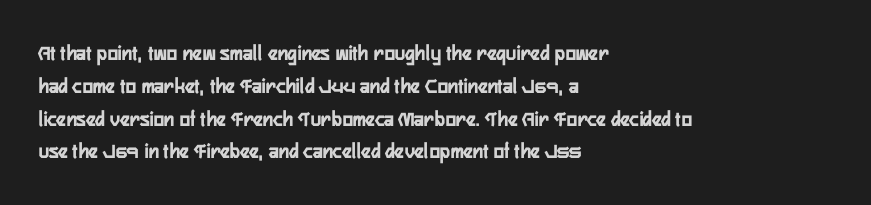
Nobody touched the tracking dial on this one. Alignment: flush left. Tall strokes in this sample are plumb rather than angled. Weight: bold.
